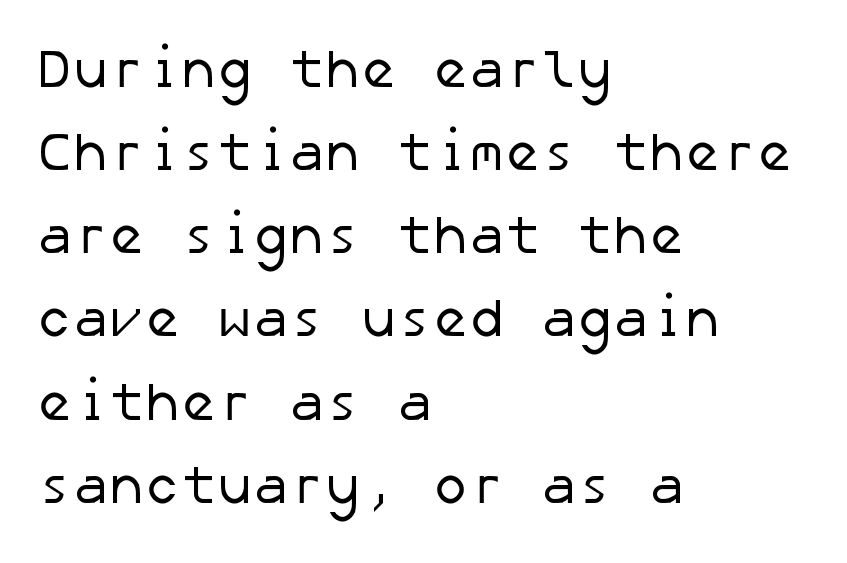
The image shows 54 px regular-weight sans-serif type; set left-aligned, normal line spacing (1.54x), normal letter spacing, not underlined; low stroke contrast and a medium x-height.
